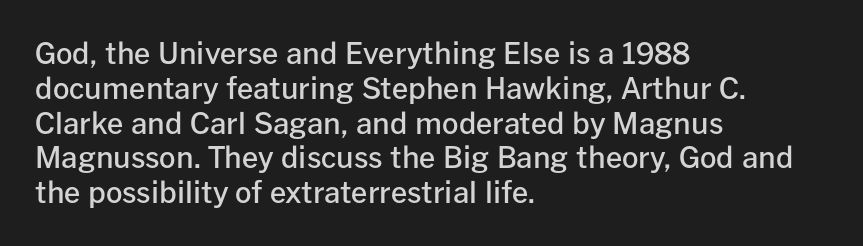
{"serif": "no", "italic": "no", "bold": "semi", "weight": "semibold", "width": "normal", "stroke_contrast": "low", "x_height": "medium", "monospaced": "no", "underline": "no", "align": "left", "line_spacing_ratio": 1.2, "letter_spacing": "normal", "letter_spacing_em": 0.0, "glyph_px": 29}
